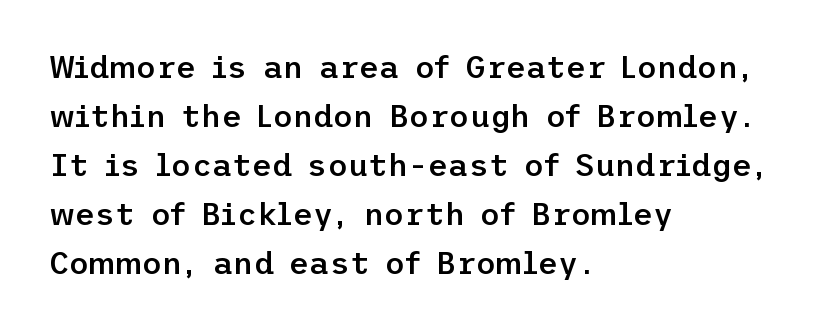
{"serif": "no", "italic": "no", "bold": "semi", "weight": "semibold", "width": "normal", "stroke_contrast": "low", "x_height": "medium", "underline": "no", "align": "left", "line_spacing": "normal", "line_spacing_ratio": 1.58, "letter_spacing": "normal", "letter_spacing_em": 0.0, "glyph_px": 31}
